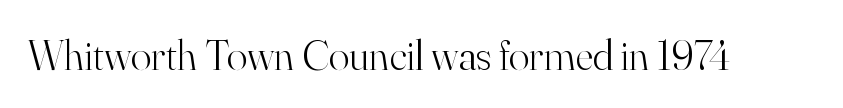
{"serif": "yes", "italic": "no", "bold": "no", "weight": "light", "width": "normal", "stroke_contrast": "high", "x_height": "small", "monospaced": "no", "underline": "no", "letter_spacing": "normal", "letter_spacing_em": 0.0, "glyph_px": 43}
